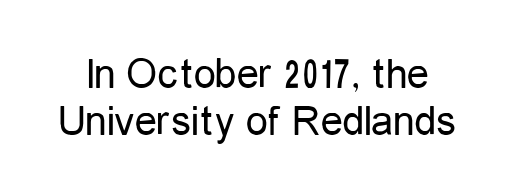
Underline: absent. This sample trades vertical openness for compactness between lines. The type is set solid horizontally, with unmodified tracking. Stems here are at most as thick as an everyday book face. A typesetter would call this proportional, since set widths differ per character.
